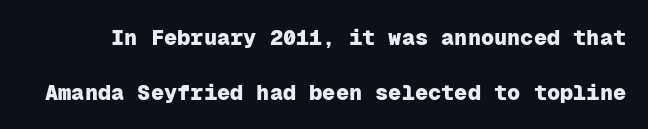
The space beneath each line is pristine and unruled. In terms of posture, this sample is upright. The rendering keeps characters at their native spacing. The typesetting leans heavy: a genuine bold. The designer dialed line spacing up above the default.
